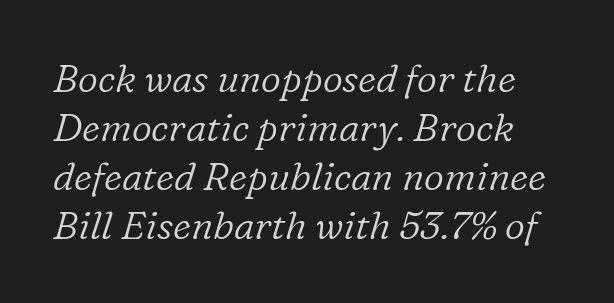
Q: Is the text bold? A: No.
Q: Is the text italic (slanted)? A: Yes, it leans right by about 16 degrees.
Q: Is the typeface a serif or a sans-serif typeface? A: Serif.
Q: Is the text underlined? A: No.
Q: Is the spacing between letters normal or unusually wide? A: Normal.
Q: Is the spacing between lines tight, normal or loose? A: Normal.
Q: Width (condensed, normal, or wide)? A: Normal.
Q: Stroke contrast? A: Low.
Q: x-height? A: Medium.
Q: Monospaced? A: No.
